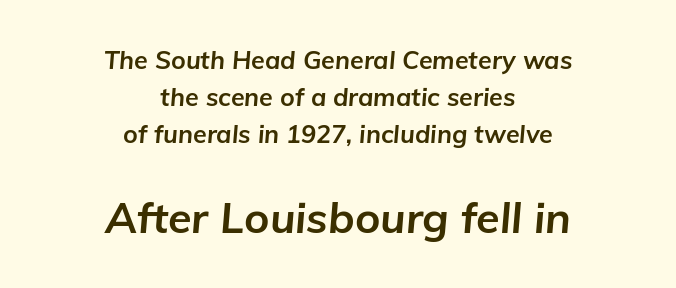
{"italic": "yes", "lean": "right", "slant_degrees": 5, "bold": "yes", "weight": "bold", "width": "normal", "stroke_contrast": "low", "x_height": "medium", "monospaced": "no", "underline": "no", "align": "center", "line_spacing": "normal", "line_spacing_ratio": 1.49, "letter_spacing": "normal", "letter_spacing_em": 0.0, "larger_block": "second", "size_ratio": 1.72, "glyph_px": 43}
